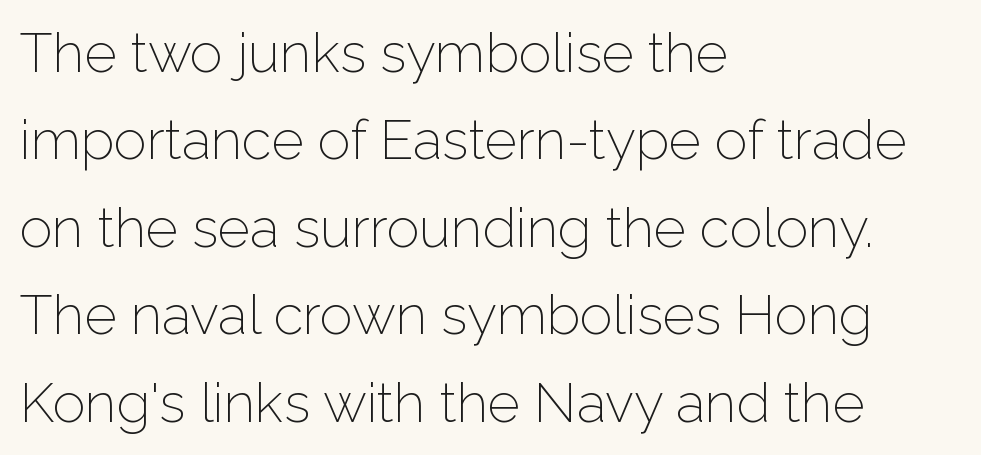
Q: Is the text bold? A: No.
Q: Is the text italic (slanted)? A: No, it is upright.
Q: Is the typeface a serif or a sans-serif typeface? A: Sans-serif.
Q: Is the text underlined? A: No.
Q: How is the paragraph aligned? A: Left-aligned.
Q: Is the spacing between letters normal or unusually wide? A: Normal.
Q: Is the spacing between lines tight, normal or loose? A: Normal.
Q: Width (condensed, normal, or wide)? A: Normal.
Q: Stroke contrast? A: Low.
Q: x-height? A: Medium.
Q: Monospaced? A: No.
